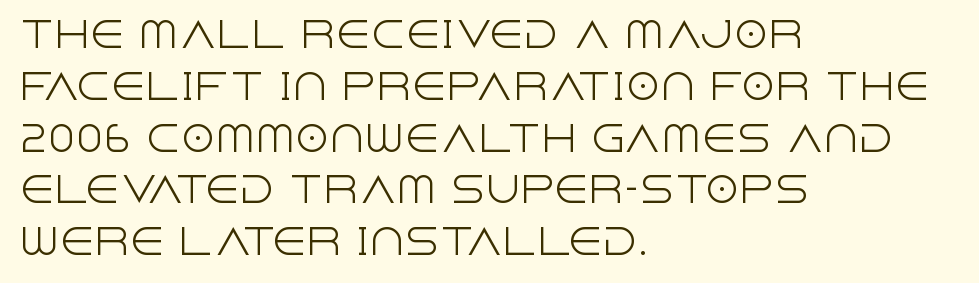
The image shows 35 px light sans-serif type, upright; set left-aligned, normal line spacing (1.48x), normal letter spacing, not underlined; a large x-height.
